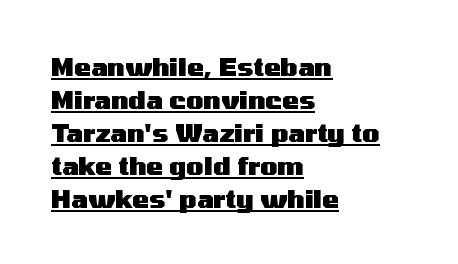
You'd pick this weight for a headline — it's a proper bold. Has an underline been added? It has. The designer left line spacing at the default. The passage is arranged the way most books set body copy — flush left. The rendering keeps characters at their native spacing.
